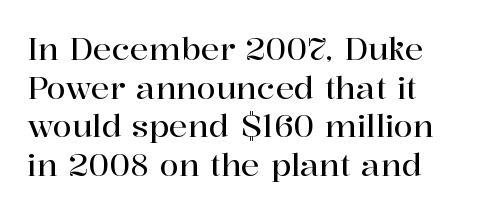
The image shows 31 px serif type, upright; set left-aligned, normal line spacing (1.25x), normal letter spacing, not underlined; high stroke contrast and a medium x-height.
